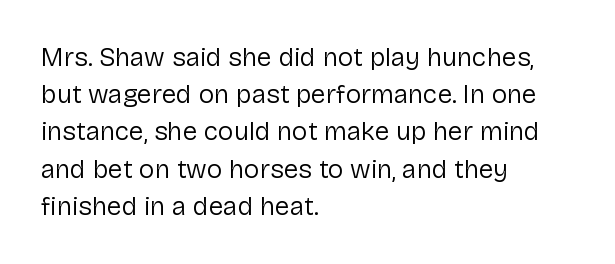
The rendering anchors every line to the left-hand side. A clean baseline with only descenders dipping below it. No chunkiness to these letters — they're not bold. Leading matches the norm, producing a regular column. Ascenders rise straight up at ninety degrees. Nobody touched the tracking dial on this one.
